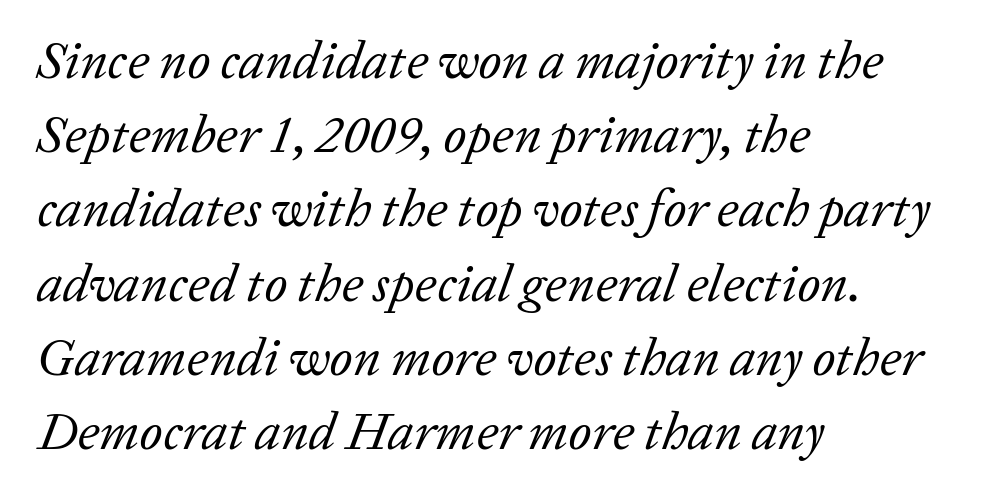
Notice how the passage keeps a crisp vertical edge on the left only. Vertical spacing — default. Weight: regular or lighter. This sample uses a serif face. An italicized treatment has been applied to the whole sample. You could not count columns in this text — the font is proportionally spaced.
